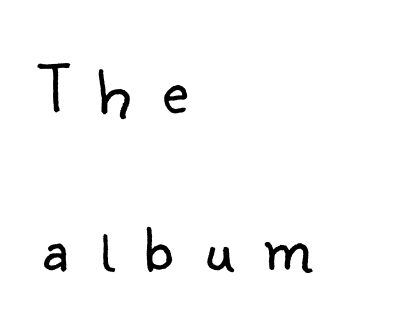
Q: Is the text bold? A: No.
Q: Is the text italic (slanted)? A: No, it is upright.
Q: Is the typeface a serif or a sans-serif typeface? A: Sans-serif.
Q: Is the text underlined? A: No.
Q: How is the paragraph aligned? A: Left-aligned.
Q: Is the spacing between letters normal or unusually wide? A: Unusually wide.
Q: Is the spacing between lines tight, normal or loose? A: Loose.
Q: Width (condensed, normal, or wide)? A: Normal.
Q: Stroke contrast? A: Low.
Q: x-height? A: Small.
Q: Monospaced? A: No.
